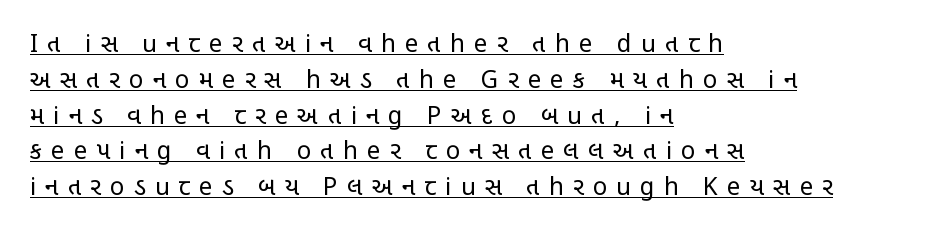
A light-to-regular cut is what we see here. Typeset ragged right — the left edge is the straight one. This rendering features underlined lettering. Inter-character spacing is expanded well beyond the font's built-in metrics.
